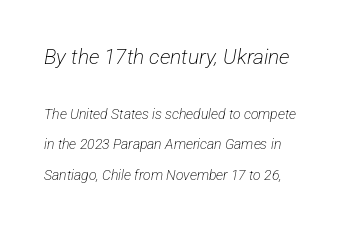
This rendering leaves character spacing at its baseline value. The weight tops out at a normal text grade. A bare baseline throughout the passage. The lines are quadded left. Caption: upper text group enlarged, lower text group reduced.
